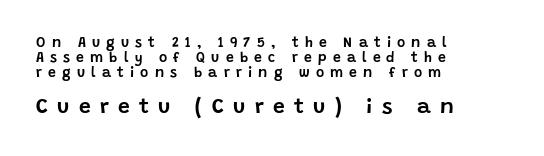
{"italic": "no", "underline": "no", "align": "left", "line_spacing": "tight", "line_spacing_ratio": 1.06, "letter_spacing": "wide", "letter_spacing_em": 0.44, "larger_block": "second", "size_ratio": 1.5, "glyph_px": 21}
